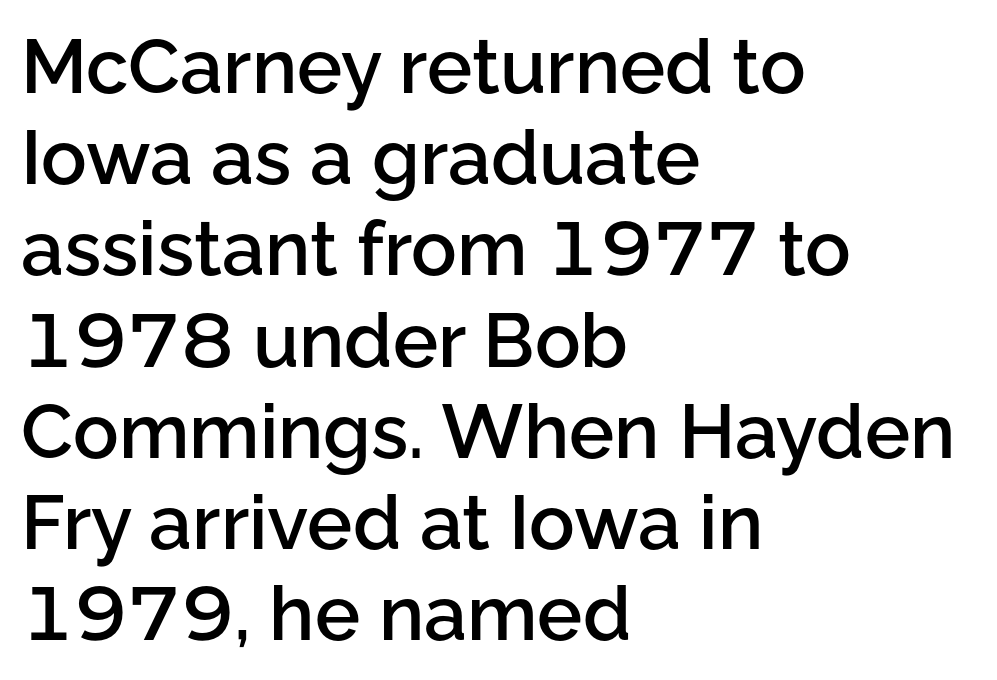
Q: Is the text bold? A: Semi-bold.
Q: Is the text italic (slanted)? A: No, it is upright.
Q: Is the typeface a serif or a sans-serif typeface? A: Sans-serif.
Q: Is the text underlined? A: No.
Q: How is the paragraph aligned? A: Left-aligned.
Q: Is the spacing between letters normal or unusually wide? A: Normal.
Q: Width (condensed, normal, or wide)? A: Normal.
Q: Stroke contrast? A: Low.
Q: x-height? A: Medium.
Q: Monospaced? A: No.
